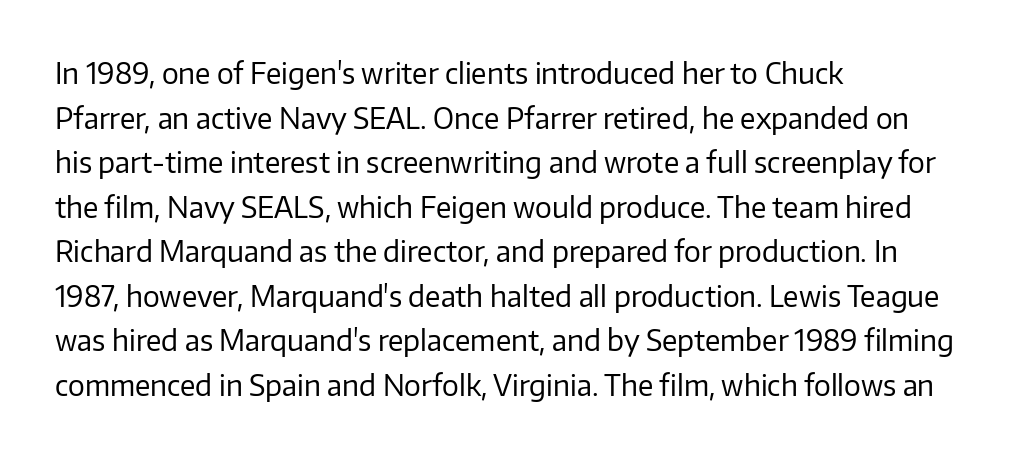
Q: Is the text bold? A: No.
Q: Is the text italic (slanted)? A: No, it is upright.
Q: Is the typeface a serif or a sans-serif typeface? A: Sans-serif.
Q: Is the text underlined? A: No.
Q: How is the paragraph aligned? A: Left-aligned.
Q: Is the spacing between letters normal or unusually wide? A: Normal.
Q: Is the spacing between lines tight, normal or loose? A: Normal.
Q: Width (condensed, normal, or wide)? A: Normal.
Q: Stroke contrast? A: Low.
Q: x-height? A: Medium.
Q: Monospaced? A: No.
